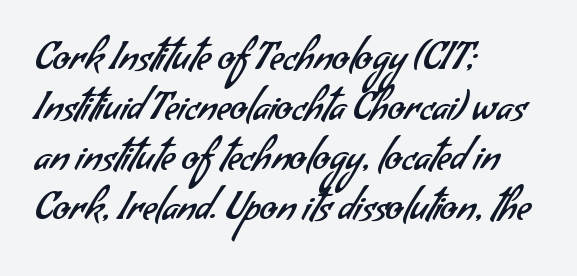
Q: Is the text bold? A: No.
Q: Is the typeface a serif or a sans-serif typeface? A: Sans-serif.
Q: Is the text underlined? A: No.
Q: How is the paragraph aligned? A: Left-aligned.
Q: Is the spacing between letters normal or unusually wide? A: Normal.
Q: Is the spacing between lines tight, normal or loose? A: Normal.
Q: Width (condensed, normal, or wide)? A: Normal.
Q: Stroke contrast? A: Low.
Q: x-height? A: Small.
Q: Monospaced? A: No.
